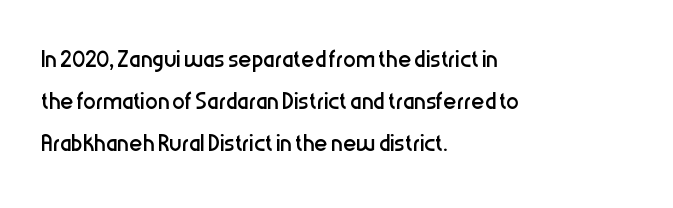
Q: Is the text bold? A: No.
Q: Is the text italic (slanted)? A: No, it is upright.
Q: Is the typeface a serif or a sans-serif typeface? A: Sans-serif.
Q: Is the text underlined? A: No.
Q: How is the paragraph aligned? A: Left-aligned.
Q: Is the spacing between letters normal or unusually wide? A: Normal.
Q: Is the spacing between lines tight, normal or loose? A: Normal.
Q: Width (condensed, normal, or wide)? A: Condensed.
Q: Stroke contrast? A: Low.
Q: x-height? A: Medium.
Q: Monospaced? A: No.
